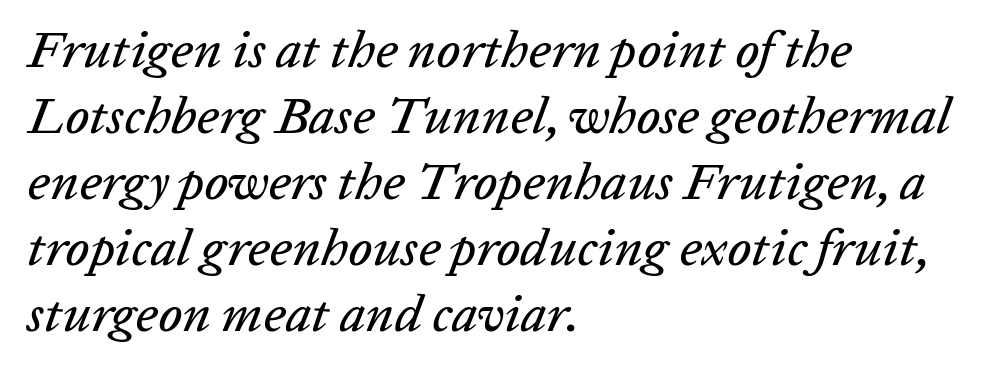
{"italic": "yes", "lean": "right", "slant_degrees": 20, "width": "normal", "stroke_contrast": "low", "x_height": "medium", "monospaced": "no", "underline": "no", "align": "left", "line_spacing": "normal", "line_spacing_ratio": 1.27, "letter_spacing": "normal", "letter_spacing_em": 0.0, "glyph_px": 52}
